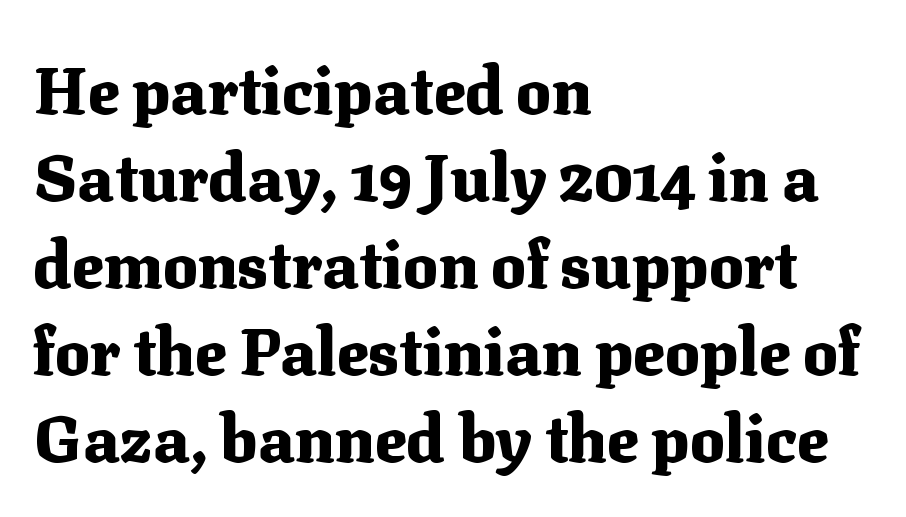
Honestly, there is no underline to notice here at all. These lines stack with their left ends in a neat column. These lines sit exactly where default settings would place them. The passage shown is emphatically bold. Is the letter spacing exaggerated? No — it looks like the ordinary default.
